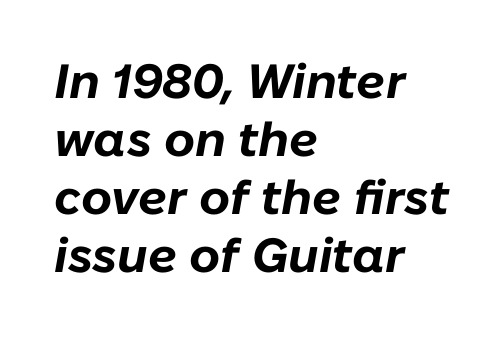
Q: Is the text bold? A: Yes.
Q: Is the text italic (slanted)? A: Yes, it leans right by about 10 degrees.
Q: Is the text underlined? A: No.
Q: How is the paragraph aligned? A: Left-aligned.
Q: Is the spacing between letters normal or unusually wide? A: Normal.
Q: Width (condensed, normal, or wide)? A: Normal.
Q: Stroke contrast? A: Low.
Q: x-height? A: Medium.
Q: Monospaced? A: No.
